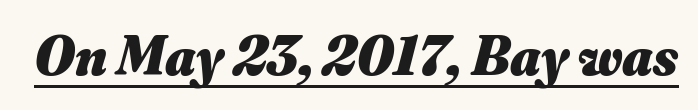
You can see a thin bar hugging the bottom of the glyphs. The gaps between neighbouring characters are ordinary and unremarkable. Typesetter's note: full bold, strokes at maximum text heaviness. Italic? Definitely — the glyphs are oblique. Think of a printed novel: that variable character pitch is what you see here.
